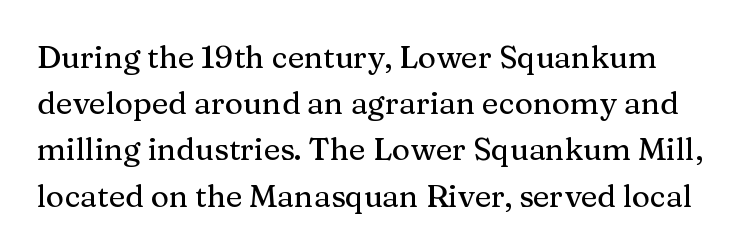
{"serif": "yes", "italic": "no", "width": "normal", "stroke_contrast": "medium", "x_height": "medium", "monospaced": "no", "underline": "no", "line_spacing": "normal", "line_spacing_ratio": 1.49, "letter_spacing": "normal", "letter_spacing_em": 0.0, "glyph_px": 31}
